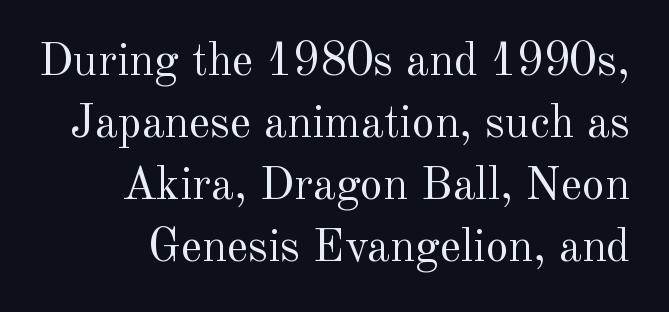
Vertical strokes here are truly vertical. This sample keeps an unexceptional amount of space between lines. This sample has the flowing, uneven cadence of proportional lettering. The glyphs in this specimen are seriffed. Default kerning and tracking; the words read as compact shapes.
